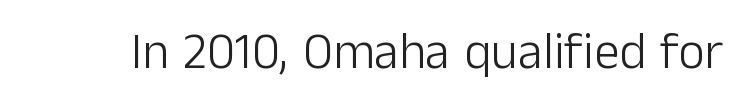
The image shows 51 px light sans-serif type, upright; set normal letter spacing, not underlined; low stroke contrast and a medium x-height.
